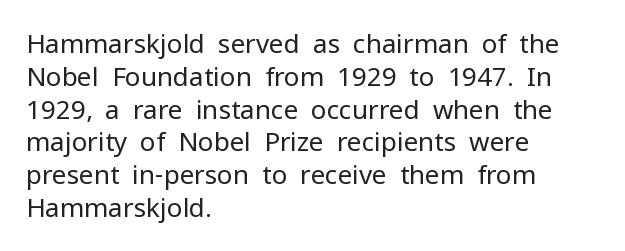
The image shows 26 px text type, upright; set left-aligned, normal line spacing (1.26x), normal letter spacing, not underlined.
